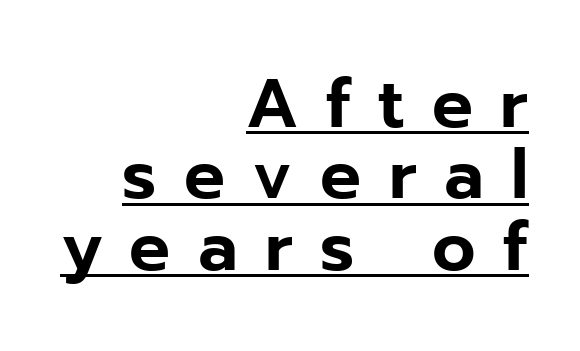
Vertical spacing — tight. Horizontally, the lines are justified to the trailing edge only. Upright lettering throughout. What decoration does the sample have? An underline. You can tell from the bare stems that sans-serif type was used.
